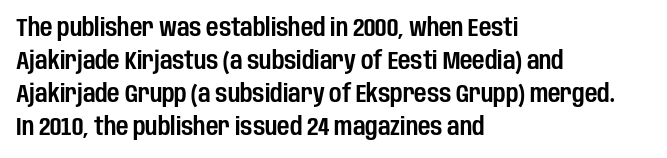
Q: Is the text italic (slanted)? A: No, it is upright.
Q: Is the text underlined? A: No.
Q: How is the paragraph aligned? A: Left-aligned.
Q: Is the spacing between letters normal or unusually wide? A: Normal.
Q: Is the spacing between lines tight, normal or loose? A: Normal.
